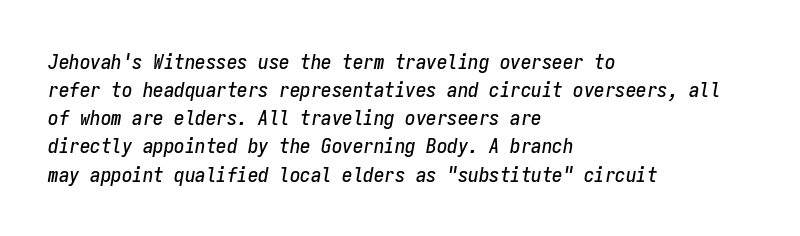
The line texture is even and compact thanks to regular tracking. Horizontal alignment here is leftward, the default for most running prose. Descender tails drop into unmarked territory. This sample keeps an unexceptional amount of space between lines. This sample uses an oblique cut, with every glyph tilted off the vertical.
